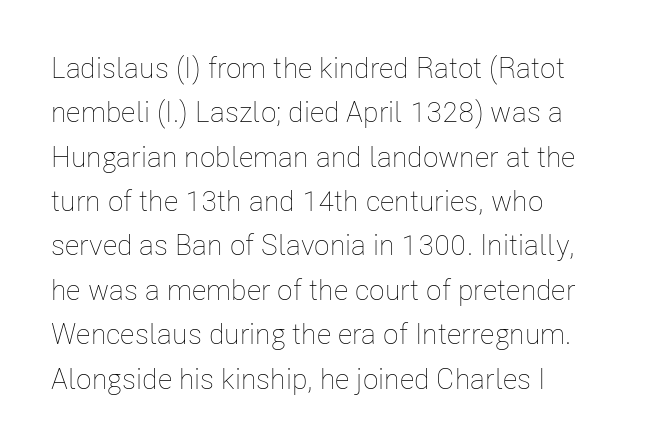
Q: Is the text bold? A: No.
Q: Is the text italic (slanted)? A: No, it is upright.
Q: Is the text underlined? A: No.
Q: How is the paragraph aligned? A: Left-aligned.
Q: Is the spacing between letters normal or unusually wide? A: Normal.
Q: Is the spacing between lines tight, normal or loose? A: Normal.
Q: Width (condensed, normal, or wide)? A: Condensed.
Q: Stroke contrast? A: Low.
Q: x-height? A: Medium.
Q: Monospaced? A: No.
